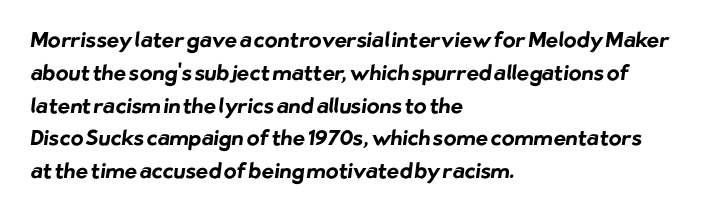
The image shows 21 px bold type; set left-aligned, normal line spacing (1.56x), normal letter spacing, not underlined.
